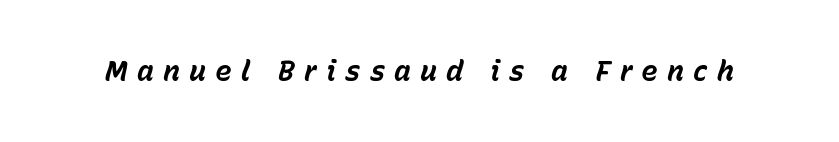
The image shows 28 px bold type, italic (leaning right); set unusually wide letter spacing (+0.33 em), not underlined; low stroke contrast and a medium x-height.
